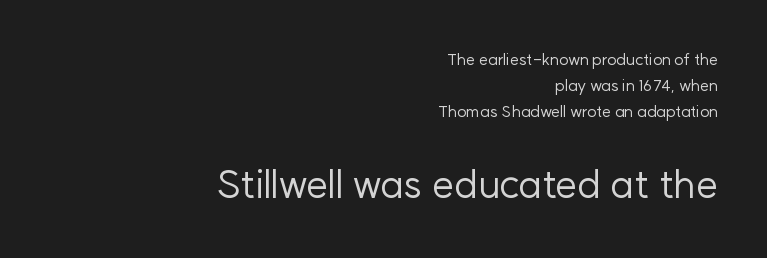
The image shows 39 px regular-weight sans-serif type, upright; set right-aligned, normal line spacing (1.64x), normal letter spacing, not underlined; the second (bottom) block is 2.44x larger; low stroke contrast and a medium x-height.
